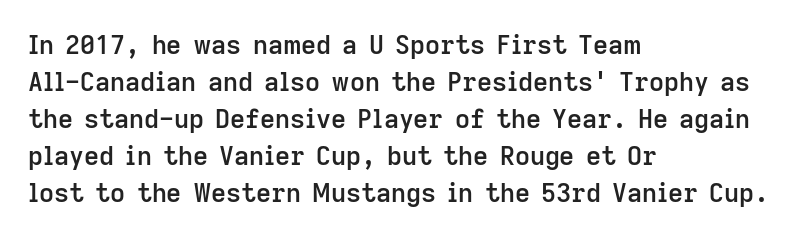
Successive baselines arrive at the customary interval. What weight is shown? A semibold, between regular and bold. The baseline area is clear. Compared with typical body copy, the letter spacing here is the same. When letters stand straight like this, we call the style roman or upright.
